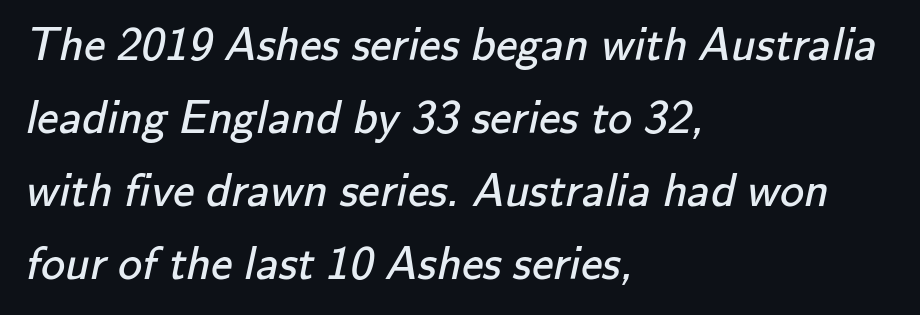
The image shows 48 px regular-weight sans-serif type; set left-aligned, normal line spacing (1.52x), normal letter spacing, not underlined; low stroke contrast and a small x-height.
